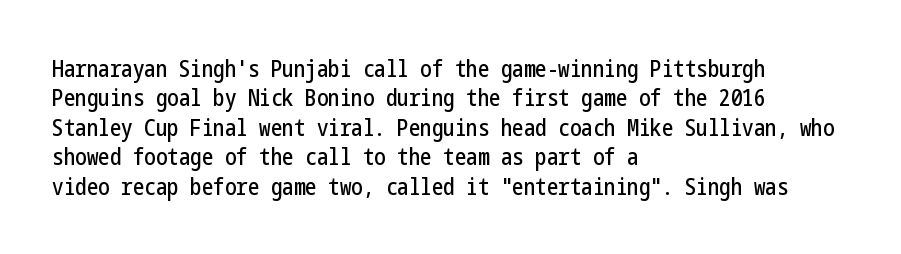
{"italic": "no", "underline": "no", "align": "left", "line_spacing": "normal", "line_spacing_ratio": 1.28, "letter_spacing": "normal", "letter_spacing_em": 0.0, "glyph_px": 23}
